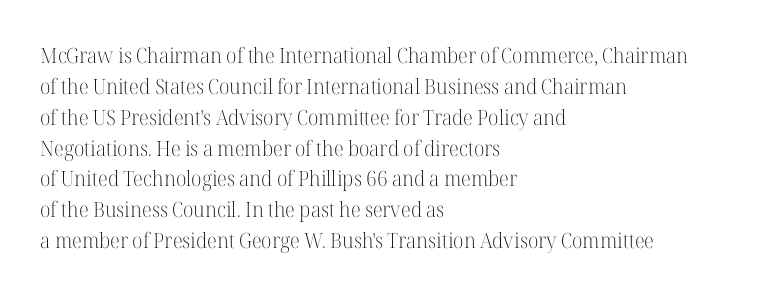
{"italic": "no", "bold": "no", "underline": "no", "align": "left", "line_spacing": "normal", "line_spacing_ratio": 1.47, "letter_spacing": "normal", "letter_spacing_em": 0.0, "glyph_px": 21}
